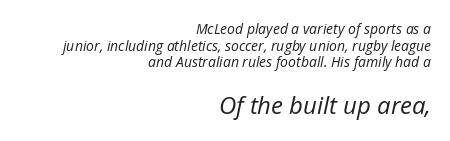
The image shows 24 px text type, italic (leaning right); set right-aligned, line spacing 1.18x, normal letter spacing, not underlined; the second (bottom) block is 1.71x larger.
